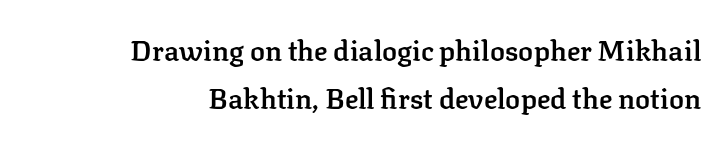
The image shows 28 px semibold serif type, upright; set right-aligned, line spacing 1.73x, normal letter spacing, not underlined; low stroke contrast and a medium x-height.
